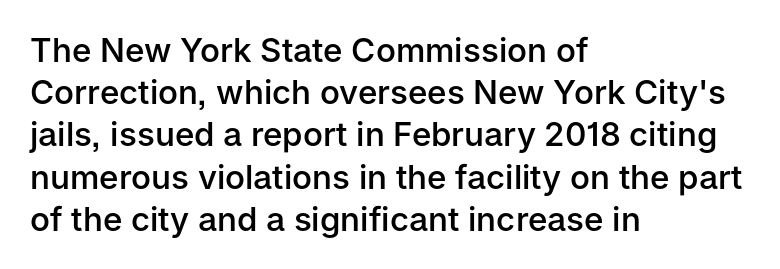
{"serif": "no", "italic": "no", "bold": "semi", "weight": "semibold", "width": "normal", "stroke_contrast": "low", "x_height": "medium", "monospaced": "no", "underline": "no", "align": "left", "line_spacing": "normal", "line_spacing_ratio": 1.28, "letter_spacing": "normal", "letter_spacing_em": 0.0, "glyph_px": 33}
